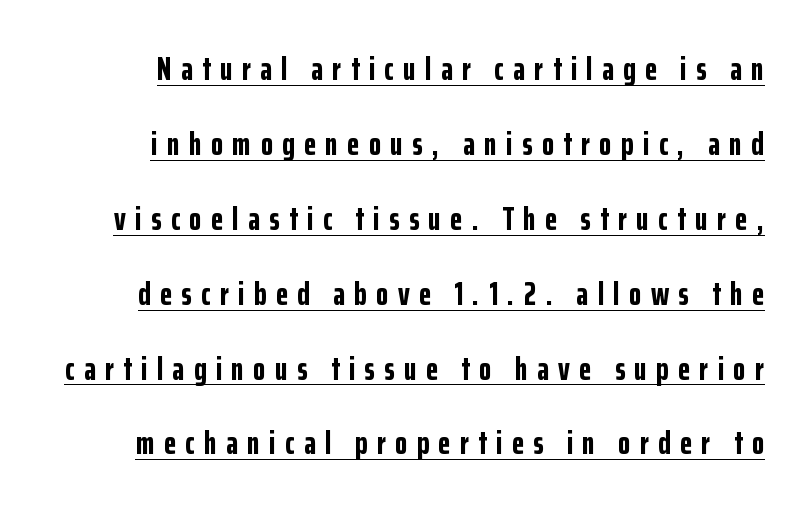
Chunky letters — that's bold for sure. Spacing between characters has been opened up far beyond the box default. Each letter keeps its own natural width here, so spacing adapts to shape. A typesetter would mark this as roman, not italic. Regarding leading, the lines here are spaced well apart. Regarding serifs, this sample does without them.
